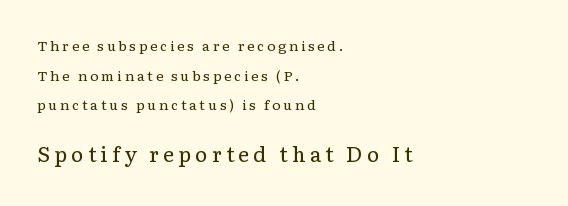
The image shows 21 px text type, upright; set left-aligned, loose line spacing (2.11x), unusually wide letter spacing (+0.2 em), not underlined; the second (bottom) block is 1.5x larger.
